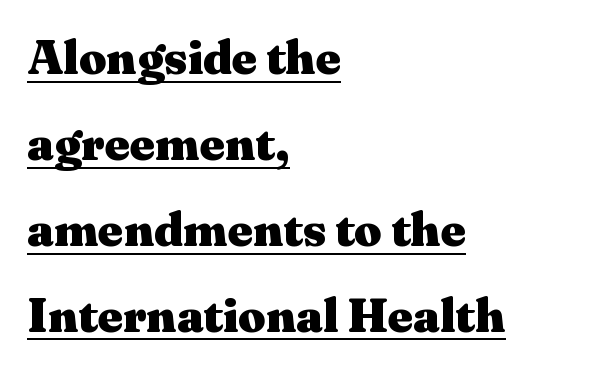
Q: Is the text bold? A: Yes.
Q: Is the text italic (slanted)? A: No, it is upright.
Q: Is the typeface a serif or a sans-serif typeface? A: Serif.
Q: Is the text underlined? A: Yes.
Q: How is the paragraph aligned? A: Left-aligned.
Q: Is the spacing between letters normal or unusually wide? A: Normal.
Q: Width (condensed, normal, or wide)? A: Wide.
Q: Stroke contrast? A: Medium.
Q: x-height? A: Medium.
Q: Monospaced? A: No.
